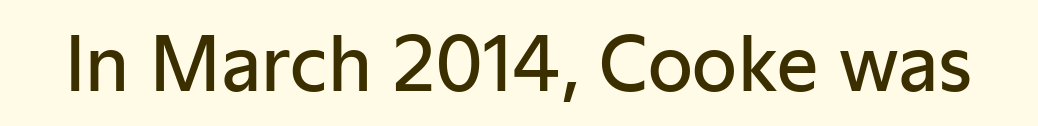
Unlike italic type, these characters show no tilt at all. Looks like regular typesetting: each glyph gets only the width it needs. Type style note: lacks serifs. Characters follow at the spacing the type designer built in. Only glyphs here, with clear space below each row.
